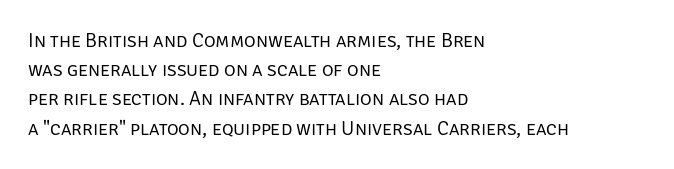
A normal amount of white space separates one row of letters from the next. The foot of each line stays bare and open. The ragged edge is on the right, which tells us the setting is flush left. This sample uses an upright cut, with every glyph sitting square on the baseline. No chunkiness to these letters — they're not bold. Does extra space separate the letters? No, they use regular spacing.
